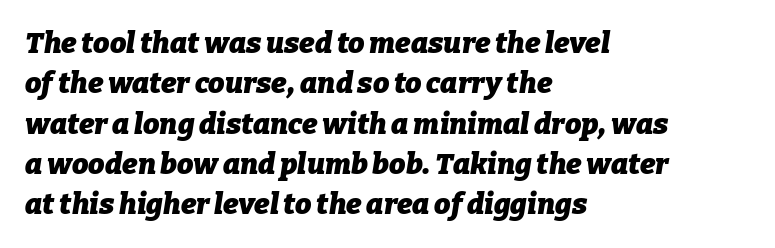
The image shows 29 px heavy type, italic (leaning right); set left-aligned, normal line spacing (1.39x), normal letter spacing, not underlined; low stroke contrast and a medium x-height.
